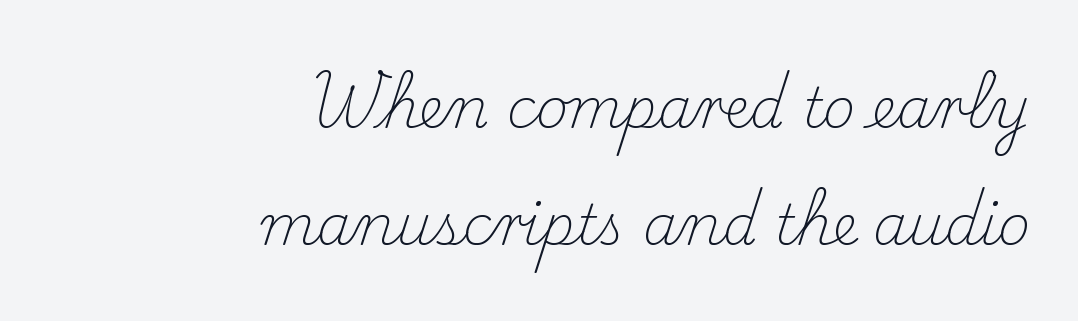
{"serif": "yes", "bold": "no", "weight": "light", "width": "normal", "stroke_contrast": "medium", "x_height": "small", "monospaced": "no", "underline": "no", "align": "right", "line_spacing": "loose", "line_spacing_ratio": 2.13, "letter_spacing": "normal", "letter_spacing_em": 0.0, "glyph_px": 55}
